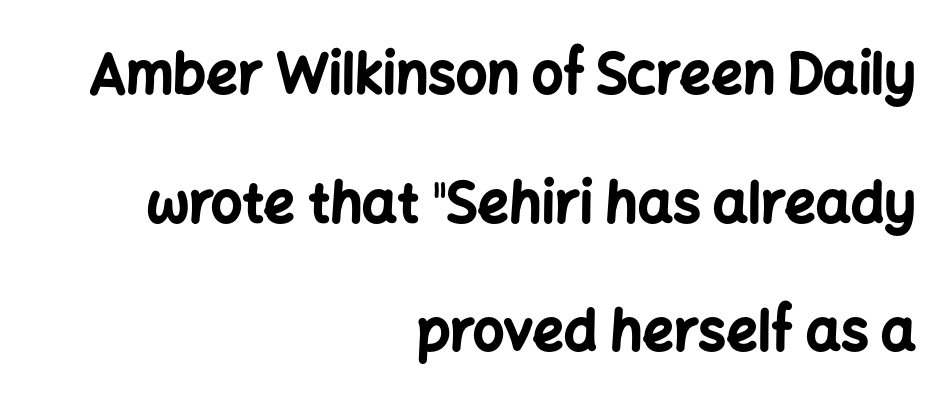
The image shows 55 px bold sans-serif type, upright; set right-aligned, loose line spacing (2.34x), normal letter spacing, not underlined; low stroke contrast and a medium x-height.
